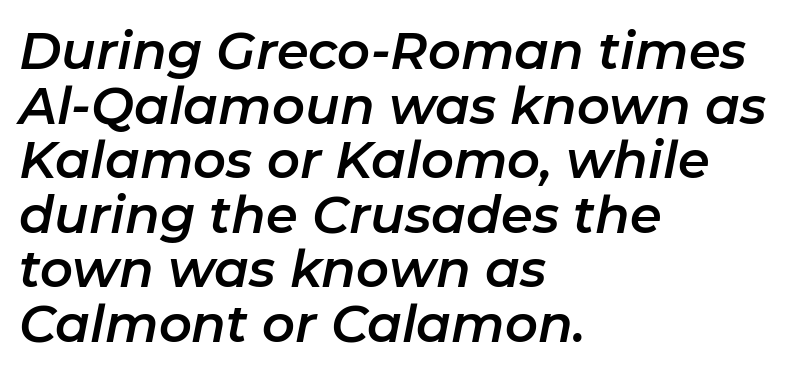
These lines are rendered in a variable-pitch font. What stands out about the letter spacing? Nothing — it is the standard amount. When letters slant like this, we call the style italic. One glance says dense: line gaps are narrower than usual.
